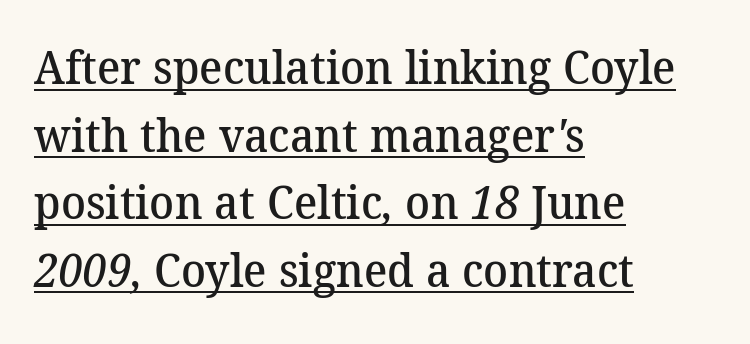
{"serif": "yes", "bold": "semi", "weight": "semibold", "width": "normal", "stroke_contrast": "medium", "x_height": "medium", "monospaced": "no", "underline": "yes", "align": "left", "line_spacing": "normal", "line_spacing_ratio": 1.47, "letter_spacing": "normal", "letter_spacing_em": 0.0, "glyph_px": 46}
